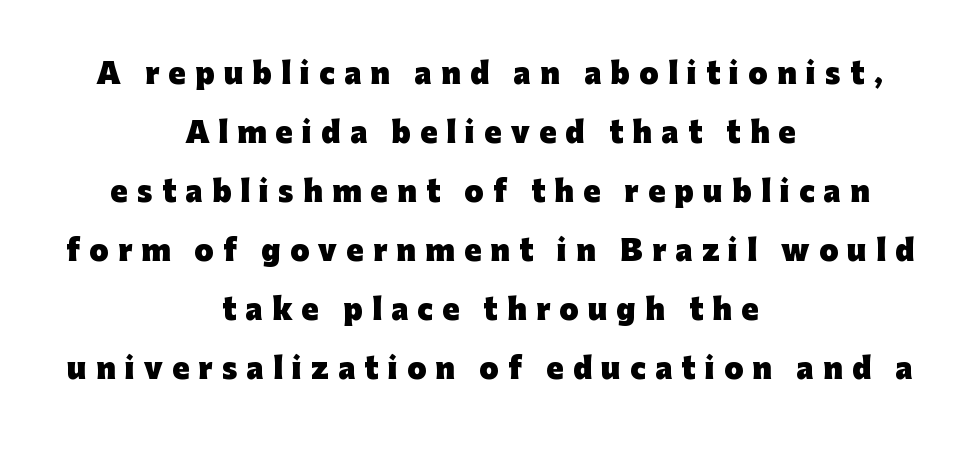
The image shows 28 px heavy sans-serif type, upright; set centered, loose line spacing (2.11x), unusually wide letter spacing (+0.33 em), not underlined; low stroke contrast and a medium x-height.
